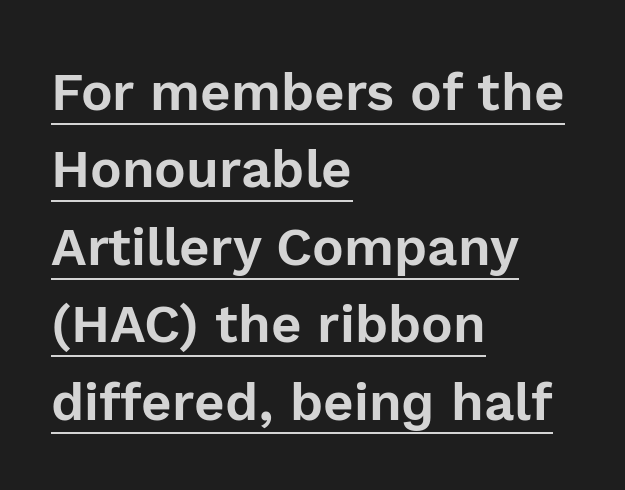
The image shows 53 px sans-serif type, upright; set left-aligned, normal line spacing (1.46x), normal letter spacing, underlined; a medium x-height.
